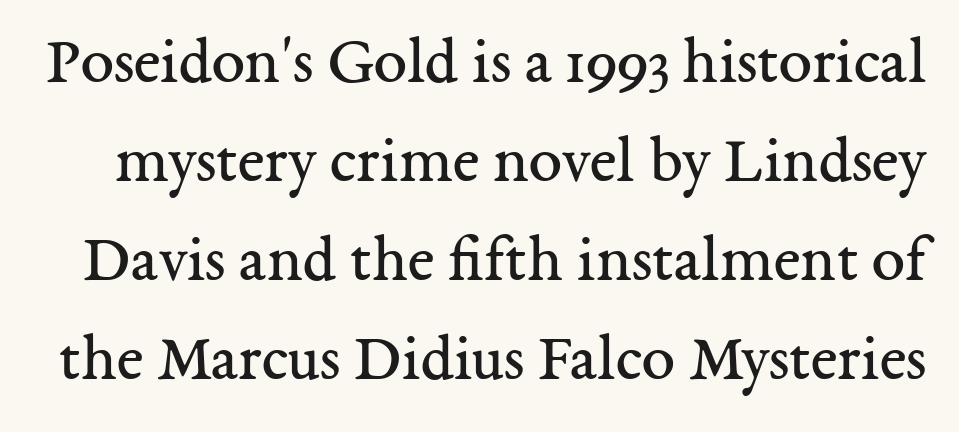
{"serif": "yes", "italic": "no", "bold": "no", "weight": "regular", "width": "normal", "stroke_contrast": "medium", "x_height": "medium", "monospaced": "no", "underline": "no", "line_spacing": "normal", "line_spacing_ratio": 1.48, "letter_spacing": "normal", "letter_spacing_em": 0.0, "glyph_px": 67}
